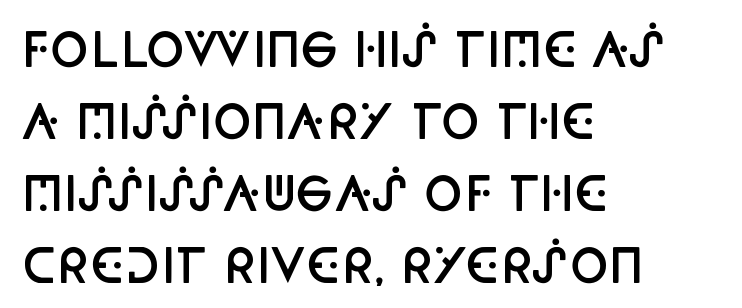
The image shows 47 px semibold, condensed sans-serif type, upright; set left-aligned, normal line spacing (1.53x), normal letter spacing, not underlined; low stroke contrast and a large x-height.
